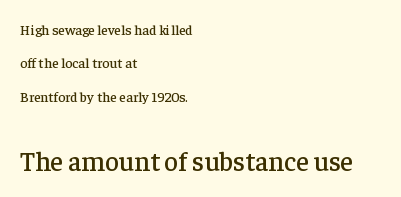
{"italic": "no", "underline": "no", "align": "left", "line_spacing": "loose", "line_spacing_ratio": 2.38, "letter_spacing": "normal", "letter_spacing_em": 0.0, "larger_block": "second", "size_ratio": 1.93, "glyph_px": 27}
